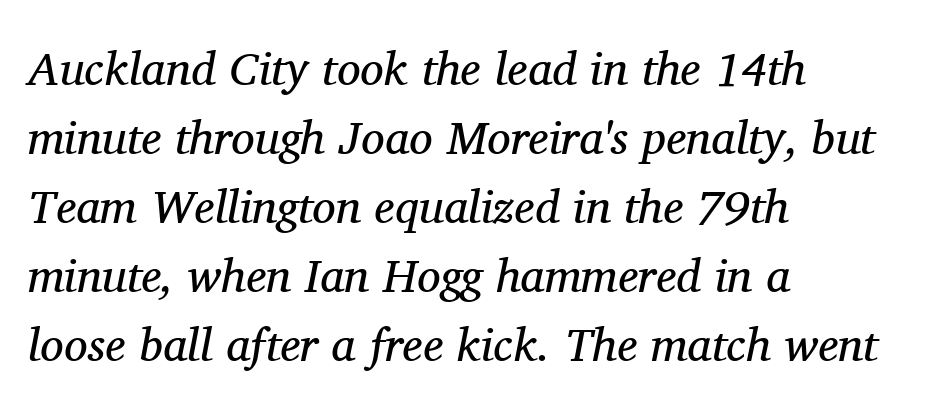
{"serif": "yes", "italic": "yes", "lean": "right", "slant_degrees": 11, "bold": "no", "weight": "regular", "width": "normal", "stroke_contrast": "medium", "x_height": "medium", "monospaced": "no", "underline": "no", "align": "left", "line_spacing": "normal", "line_spacing_ratio": 1.47, "letter_spacing": "normal", "letter_spacing_em": 0.0, "glyph_px": 47}
